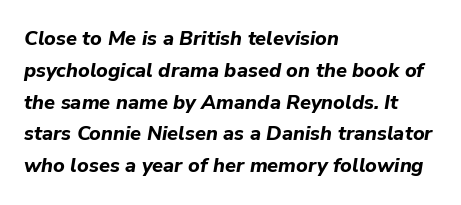
Q: Is the text bold? A: Yes.
Q: Is the text italic (slanted)? A: Yes, it leans right by about 9 degrees.
Q: Is the text underlined? A: No.
Q: How is the paragraph aligned? A: Left-aligned.
Q: Is the spacing between letters normal or unusually wide? A: Normal.
Q: Is the spacing between lines tight, normal or loose? A: Normal.
